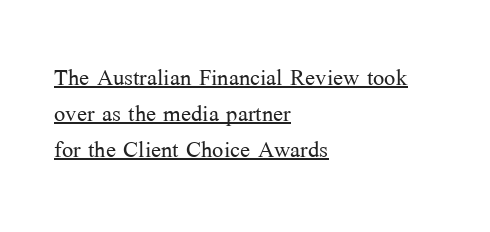
Q: Is the text bold? A: No.
Q: Is the text italic (slanted)? A: No, it is upright.
Q: Is the typeface a serif or a sans-serif typeface? A: Serif.
Q: Is the text underlined? A: Yes.
Q: How is the paragraph aligned? A: Left-aligned.
Q: Is the spacing between letters normal or unusually wide? A: Normal.
Q: Width (condensed, normal, or wide)? A: Normal.
Q: Stroke contrast? A: Medium.
Q: x-height? A: Medium.
Q: Monospaced? A: No.
